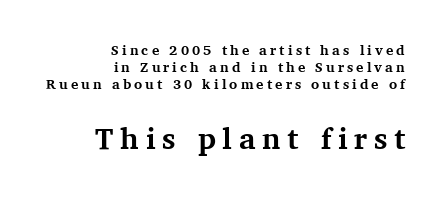
Students, note that the glyphs here are deliberately spaced far apart. Does the copy run flush right? Yes — the right margin is perfectly even. This sample has the flowing, uneven cadence of proportional lettering. Bigger letters appear in the bottom chunk; the top chunk is reduced.
